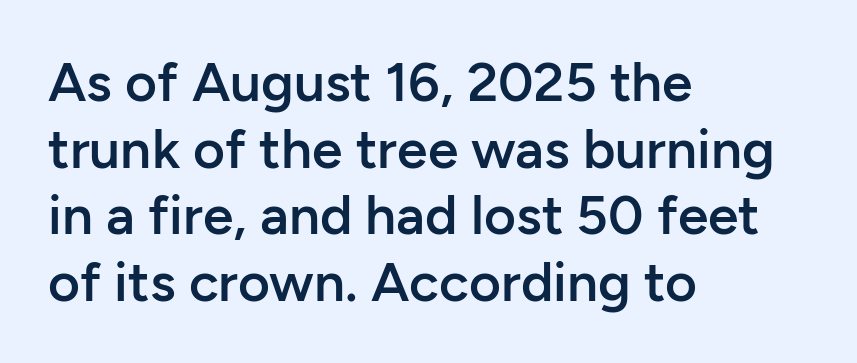
The image shows 55 px semibold sans-serif type, upright; set left-aligned, line spacing 1.21x, normal letter spacing, not underlined; low stroke contrast and a medium x-height.
